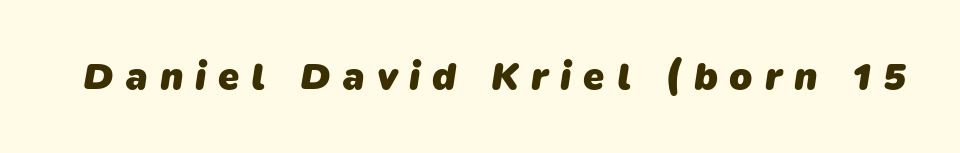
Q: Is the text bold? A: Yes.
Q: Is the typeface a serif or a sans-serif typeface? A: Sans-serif.
Q: Is the text underlined? A: No.
Q: Is the spacing between letters normal or unusually wide? A: Unusually wide.
Q: Width (condensed, normal, or wide)? A: Normal.
Q: Stroke contrast? A: Low.
Q: x-height? A: Medium.
Q: Monospaced? A: No.
